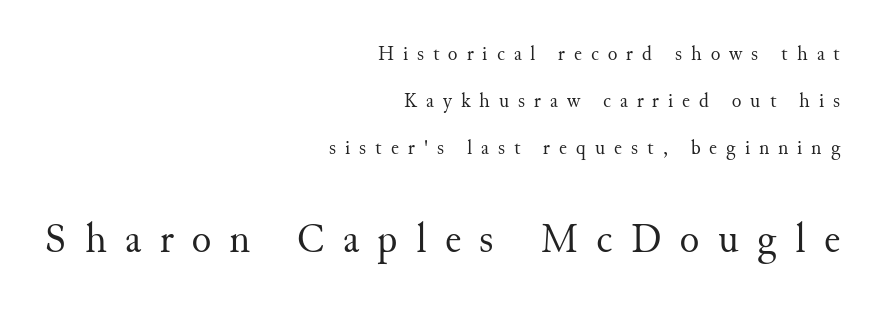
{"serif": "yes", "italic": "no", "bold": "no", "weight": "regular", "width": "normal", "stroke_contrast": "medium", "x_height": "small", "monospaced": "no", "underline": "no", "align": "right", "line_spacing": "loose", "line_spacing_ratio": 2.36, "letter_spacing": "wide", "letter_spacing_em": 0.45, "larger_block": "second", "size_ratio": 2.05, "glyph_px": 41}
